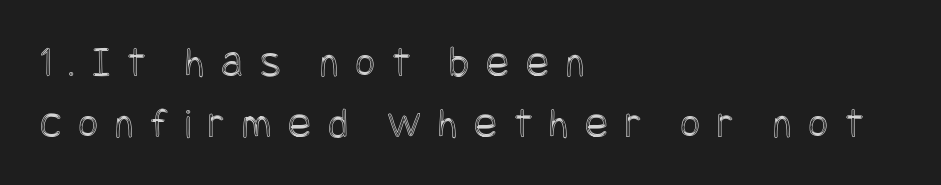
Honestly, there is no underline to notice here at all. Whoever set this chose a conventional vertical rhythm. Posture: straight, roman, zero tilt. Each line starts at the same left margin while the right side varies.
